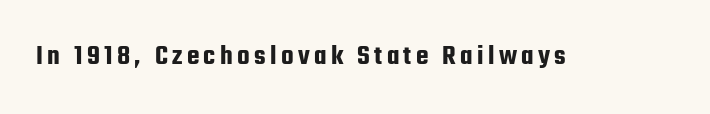
The letters advance in unequal steps, a hallmark of proportional type. Are there feet on the stems? There aren't — it's a sans. The area under the type is left untouched. Vertical strokes here are truly vertical.
